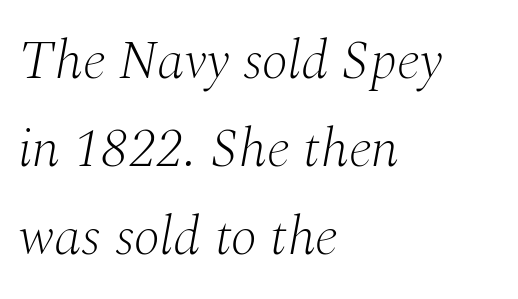
The image shows 55 px light serif type, italic (leaning right); set left-aligned, normal line spacing (1.6x), normal letter spacing, not underlined; medium stroke contrast and a medium x-height.
